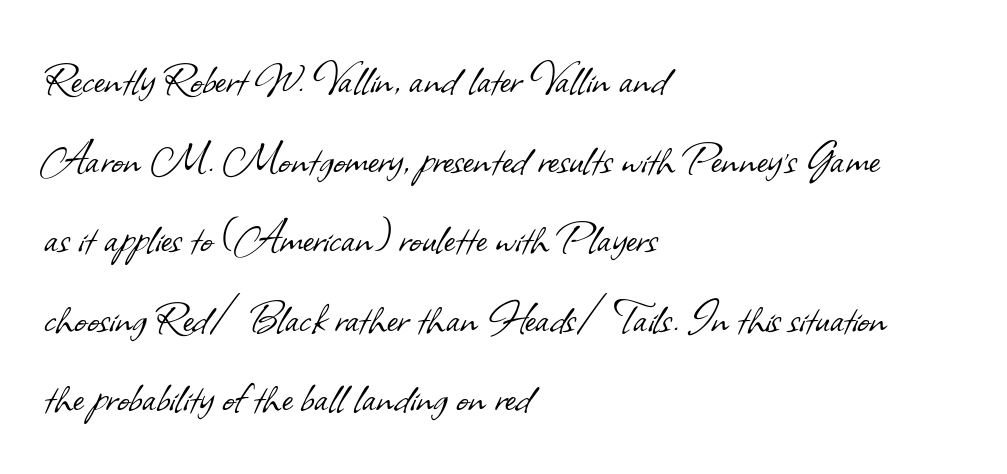
Is this a fixed-width face? No — the glyphs have proportional, varying widths. Tracking value appears to be zero — textbook default spacing. Typeset ragged right — the left edge is the straight one. Reading down the column, the eye jumps a familiar distance to each next line. The foot of each line stays bare and open.
